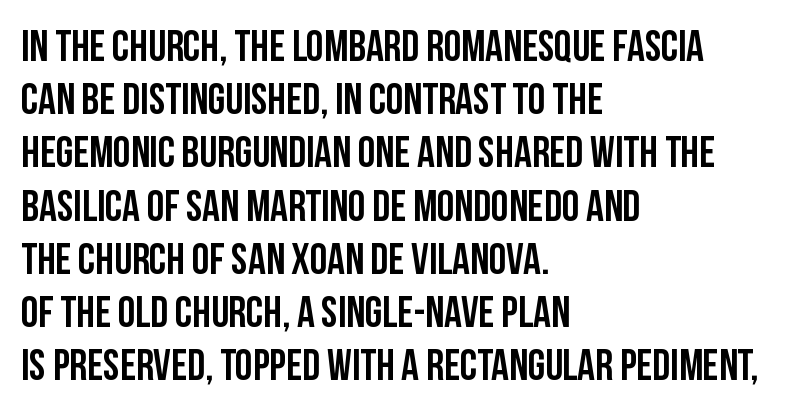
The image shows 44 px condensed sans-serif type, upright; set left-aligned, line spacing 1.21x, normal letter spacing, not underlined; low stroke contrast and a large x-height.
